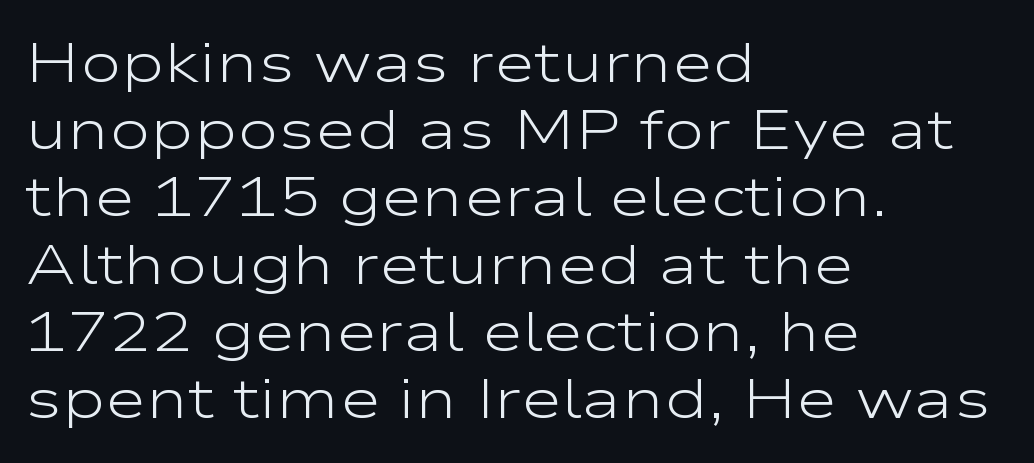
Q: Is the text bold? A: No.
Q: Is the text italic (slanted)? A: No, it is upright.
Q: Is the typeface a serif or a sans-serif typeface? A: Sans-serif.
Q: Is the text underlined? A: No.
Q: How is the paragraph aligned? A: Left-aligned.
Q: Is the spacing between letters normal or unusually wide? A: Normal.
Q: Width (condensed, normal, or wide)? A: Wide.
Q: Stroke contrast? A: Low.
Q: x-height? A: Medium.
Q: Monospaced? A: No.
